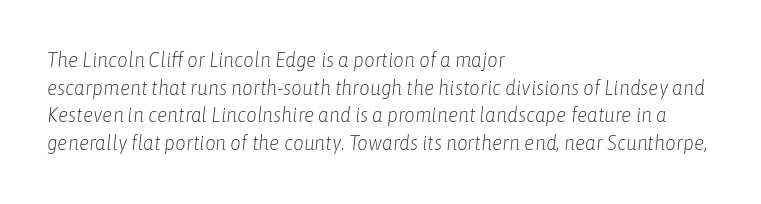
The image shows 21 px text type, italic (leaning right); set left-aligned, normal line spacing (1.32x), normal letter spacing, not underlined.
